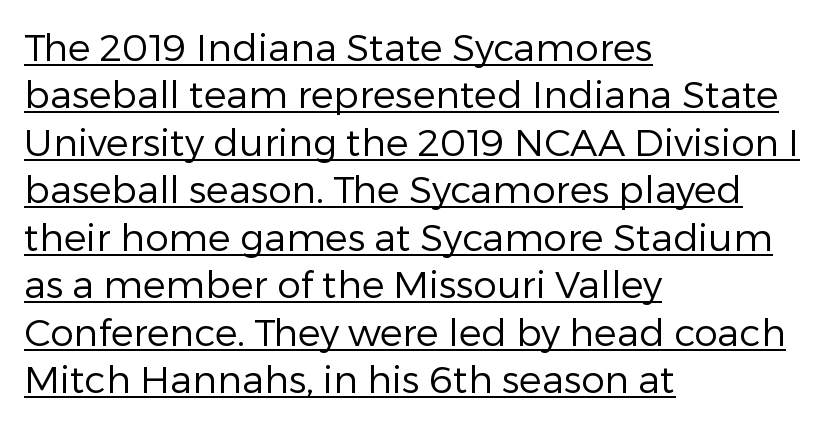
Q: Is the text bold? A: No.
Q: Is the text italic (slanted)? A: No, it is upright.
Q: Is the typeface a serif or a sans-serif typeface? A: Sans-serif.
Q: Is the text underlined? A: Yes.
Q: How is the paragraph aligned? A: Left-aligned.
Q: Is the spacing between letters normal or unusually wide? A: Normal.
Q: Is the spacing between lines tight, normal or loose? A: Normal.
Q: Width (condensed, normal, or wide)? A: Normal.
Q: Stroke contrast? A: Low.
Q: x-height? A: Medium.
Q: Monospaced? A: No.
